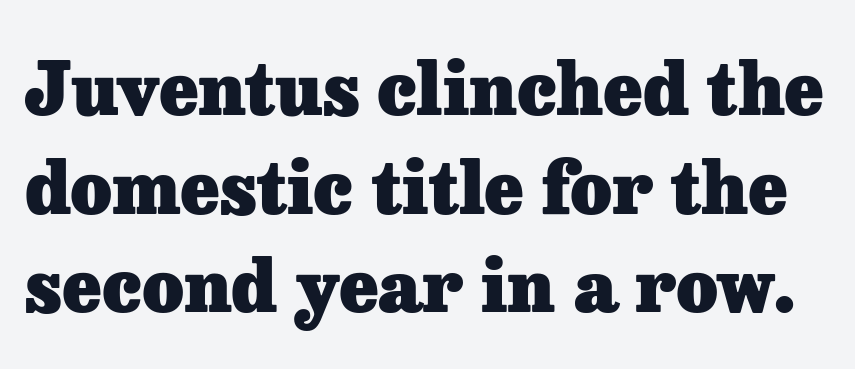
The image shows 72 px heavy serif type, upright; set normal line spacing (1.37x), normal letter spacing, not underlined; low stroke contrast and a medium x-height.
